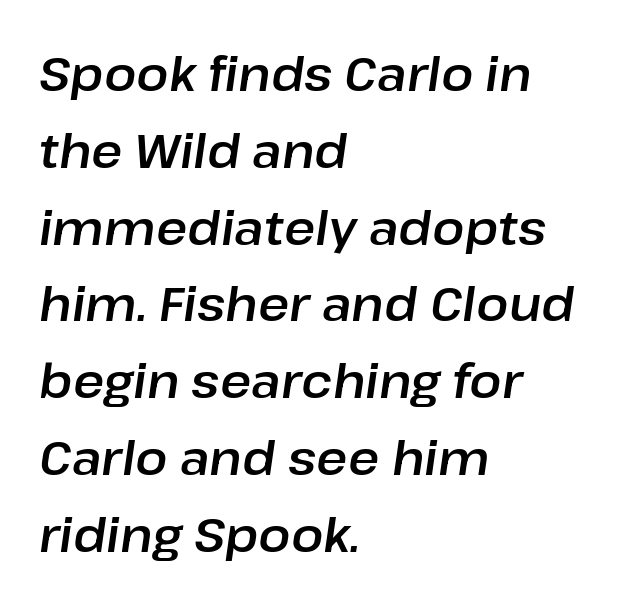
Q: Is the text italic (slanted)? A: Yes, it leans right by about 8 degrees.
Q: Is the text underlined? A: No.
Q: How is the paragraph aligned? A: Left-aligned.
Q: Is the spacing between letters normal or unusually wide? A: Normal.
Q: Is the spacing between lines tight, normal or loose? A: Normal.
Q: Width (condensed, normal, or wide)? A: Normal.
Q: Stroke contrast? A: Low.
Q: x-height? A: Medium.
Q: Monospaced? A: No.
